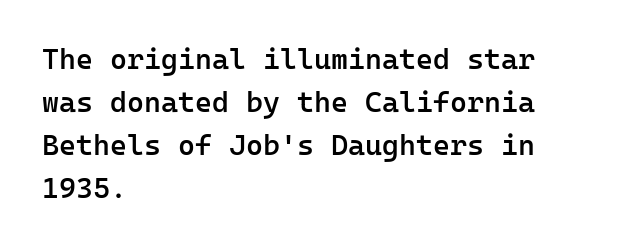
This sample uses plain, unmodified letter spacing. This sample uses a sans-serif face. This rendering uses left alignment, leaving the right contour irregular. You could count columns in this text — the font is strictly monospaced. Typesetter's note: demi weight, one step under bold.
